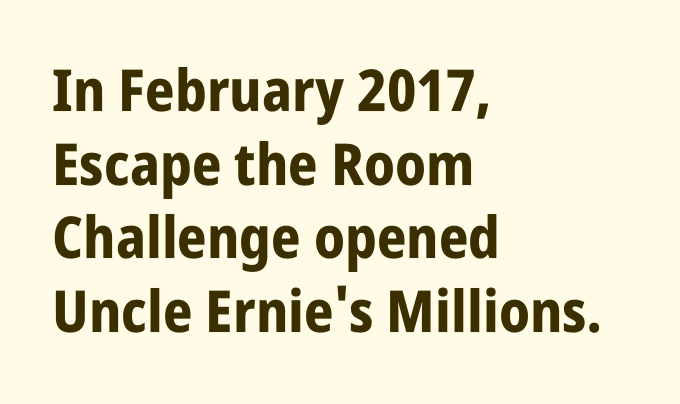
{"serif": "no", "italic": "no", "bold": "yes", "weight": "bold", "width": "condensed", "stroke_contrast": "low", "x_height": "large", "monospaced": "no", "underline": "no", "align": "left", "line_spacing": "normal", "line_spacing_ratio": 1.27, "letter_spacing": "normal", "letter_spacing_em": 0.0, "glyph_px": 58}
